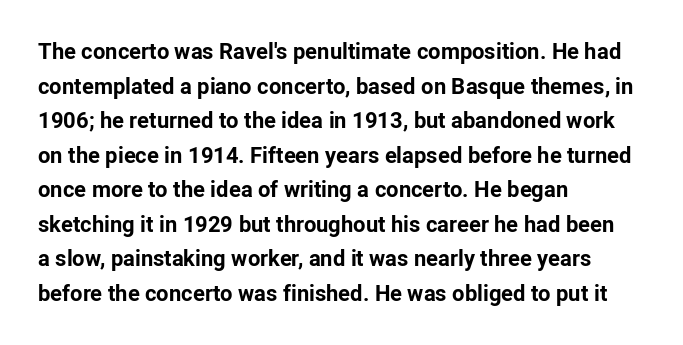
The image shows 22 px bold type, upright; set left-aligned, normal line spacing (1.57x), normal letter spacing, not underlined.
